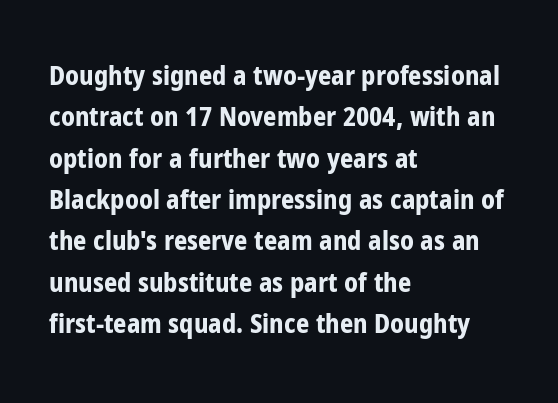
Descenders are the only things crossing below the line. Honestly, the row spacing looks completely unremarkable. The font is running at its bold setting. Inter-character spacing is left at the font's built-in metrics. Vertical strokes here are truly vertical.
